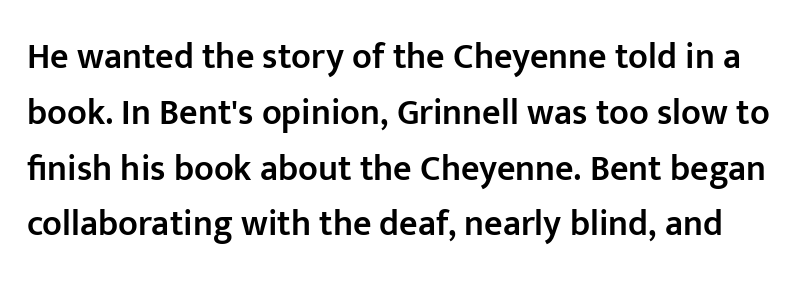
Q: Is the text bold? A: Semi-bold.
Q: Is the text italic (slanted)? A: No, it is upright.
Q: Is the typeface a serif or a sans-serif typeface? A: Sans-serif.
Q: Is the text underlined? A: No.
Q: Is the spacing between letters normal or unusually wide? A: Normal.
Q: Is the spacing between lines tight, normal or loose? A: Normal.
Q: Width (condensed, normal, or wide)? A: Normal.
Q: Stroke contrast? A: Low.
Q: x-height? A: Medium.
Q: Monospaced? A: No.
